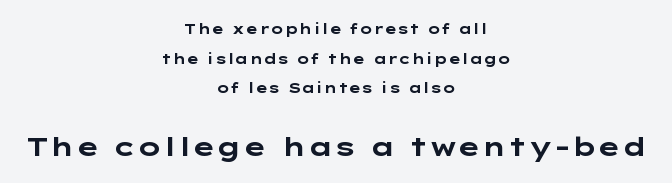
The image shows 26 px bold type, upright; set centered, loose line spacing (2.12x), normal letter spacing, not underlined; the second (bottom) block is 1.86x larger.
